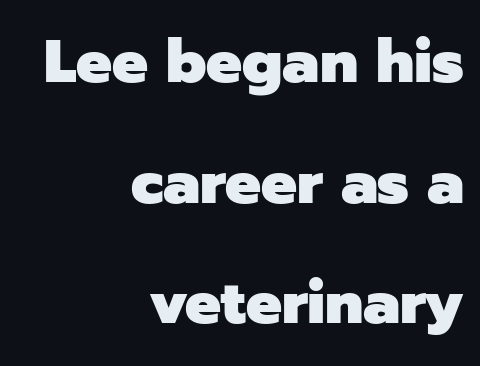
Q: Is the text bold? A: Yes.
Q: Is the text italic (slanted)? A: No, it is upright.
Q: Is the typeface a serif or a sans-serif typeface? A: Sans-serif.
Q: Is the text underlined? A: No.
Q: How is the paragraph aligned? A: Right-aligned.
Q: Is the spacing between letters normal or unusually wide? A: Normal.
Q: Is the spacing between lines tight, normal or loose? A: Loose.
Q: Width (condensed, normal, or wide)? A: Normal.
Q: Stroke contrast? A: Low.
Q: x-height? A: Medium.
Q: Monospaced? A: No.
